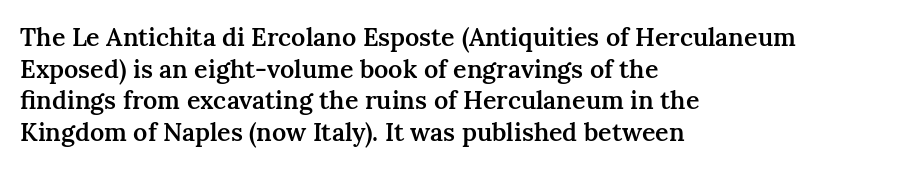
A semibold gives these letters moderate extra thickness, short of bold. The vertical gap from one line to the next is medium. The axis of the letterforms is exactly vertical. A typesetter would call this zero additional tracking. Plain, unruled lines of type. Leftover space on each line is placed entirely after the last word.
